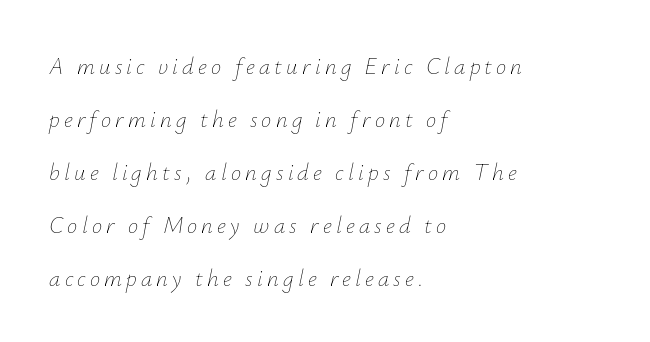
The image shows 23 px text type, italic (leaning right); set left-aligned, loose line spacing (2.3x), not underlined.
